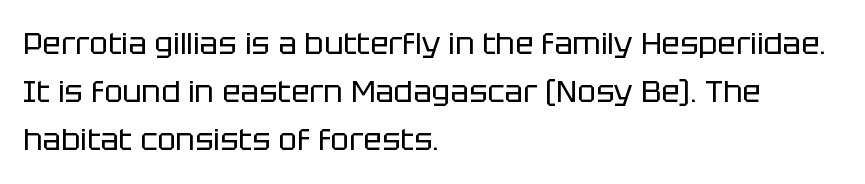
Q: Is the text bold? A: No.
Q: Is the text italic (slanted)? A: No, it is upright.
Q: Is the typeface a serif or a sans-serif typeface? A: Sans-serif.
Q: Is the text underlined? A: No.
Q: How is the paragraph aligned? A: Left-aligned.
Q: Is the spacing between letters normal or unusually wide? A: Normal.
Q: Is the spacing between lines tight, normal or loose? A: Normal.
Q: Width (condensed, normal, or wide)? A: Normal.
Q: Stroke contrast? A: Low.
Q: x-height? A: Large.
Q: Monospaced? A: No.
